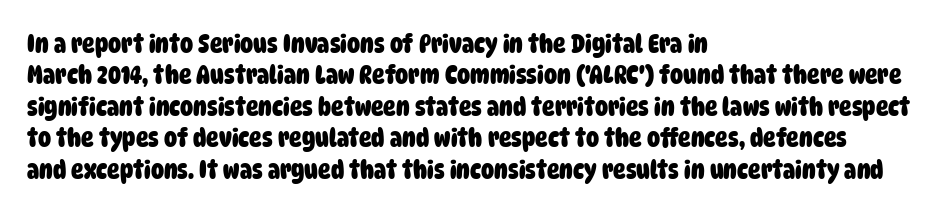
The image shows 26 px bold type; set left-aligned, line spacing 1.21x, normal letter spacing, not underlined.
